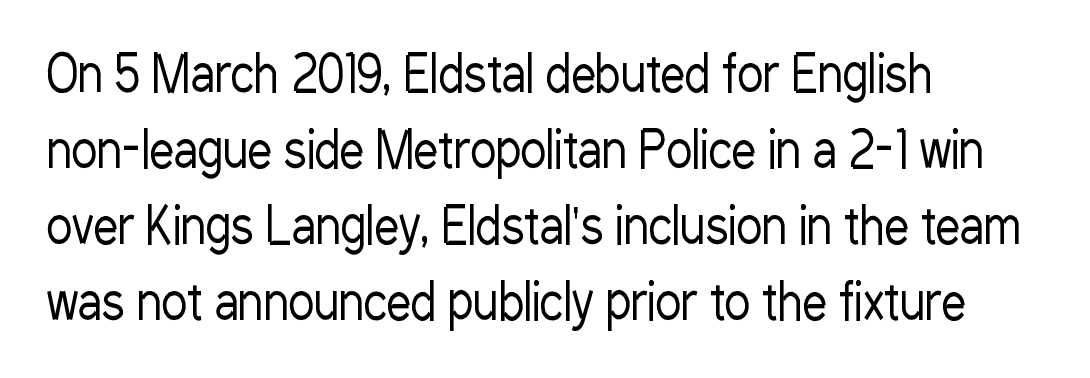
Q: Is the text bold? A: No.
Q: Is the text italic (slanted)? A: No, it is upright.
Q: Is the typeface a serif or a sans-serif typeface? A: Sans-serif.
Q: Is the text underlined? A: No.
Q: How is the paragraph aligned? A: Left-aligned.
Q: Is the spacing between letters normal or unusually wide? A: Normal.
Q: Is the spacing between lines tight, normal or loose? A: Normal.
Q: Width (condensed, normal, or wide)? A: Condensed.
Q: Stroke contrast? A: Low.
Q: x-height? A: Medium.
Q: Monospaced? A: No.
